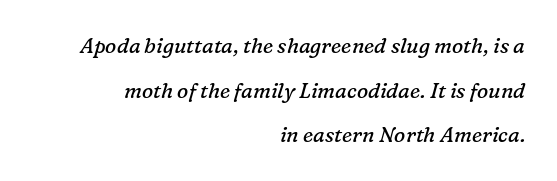
Q: Is the text bold? A: No.
Q: Is the text italic (slanted)? A: Yes, it leans right by about 16 degrees.
Q: Is the text underlined? A: No.
Q: How is the paragraph aligned? A: Right-aligned.
Q: Is the spacing between letters normal or unusually wide? A: Normal.
Q: Is the spacing between lines tight, normal or loose? A: Loose.
